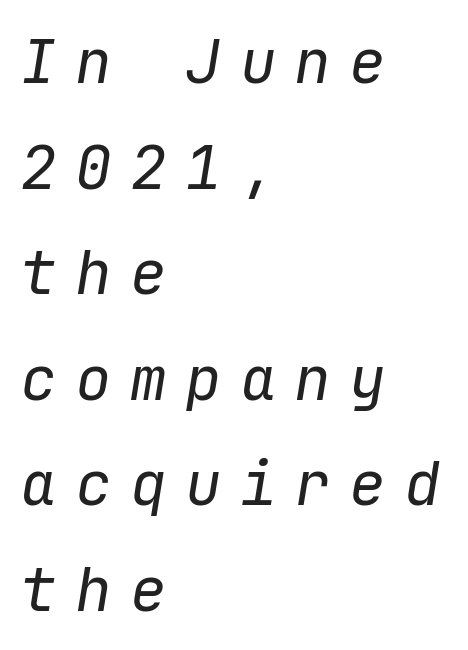
Q: Is the text bold? A: No.
Q: Is the text italic (slanted)? A: Yes, it leans right by about 9 degrees.
Q: Is the text underlined? A: No.
Q: How is the paragraph aligned? A: Left-aligned.
Q: Is the spacing between letters normal or unusually wide? A: Unusually wide.
Q: Width (condensed, normal, or wide)? A: Normal.
Q: Stroke contrast? A: Low.
Q: x-height? A: Medium.
Q: Monospaced? A: Yes.
